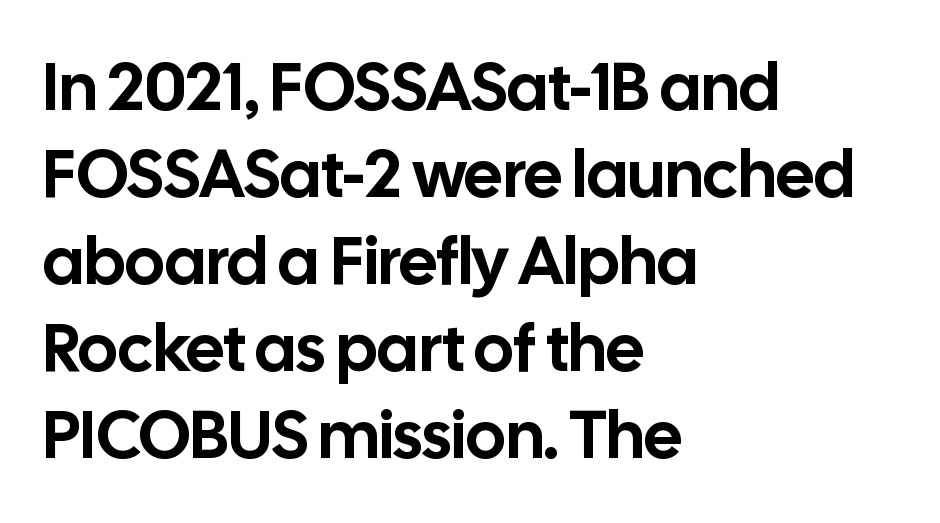
Q: Is the text italic (slanted)? A: No, it is upright.
Q: Is the typeface a serif or a sans-serif typeface? A: Sans-serif.
Q: Is the text underlined? A: No.
Q: How is the paragraph aligned? A: Left-aligned.
Q: Is the spacing between letters normal or unusually wide? A: Normal.
Q: Is the spacing between lines tight, normal or loose? A: Normal.
Q: Width (condensed, normal, or wide)? A: Normal.
Q: Stroke contrast? A: Low.
Q: x-height? A: Medium.
Q: Monospaced? A: No.
